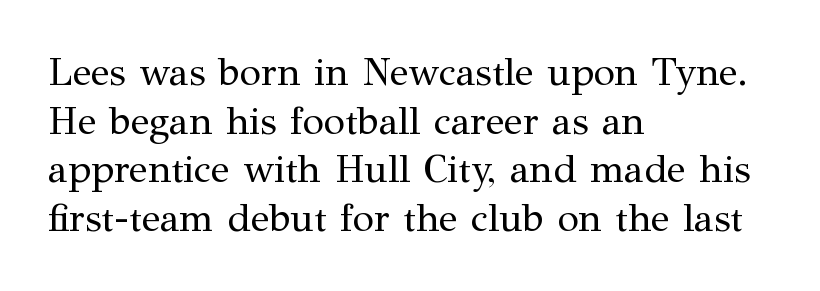
The image shows 39 px regular-weight serif type, upright; set left-aligned, normal line spacing (1.25x), normal letter spacing, not underlined; medium stroke contrast and a medium x-height.
